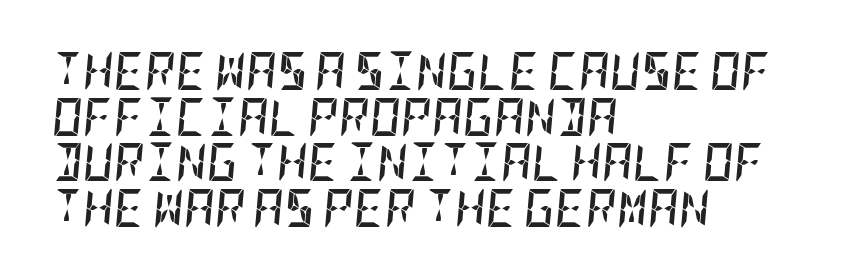
Q: Is the text bold? A: Yes.
Q: Is the text italic (slanted)? A: Yes, it leans right by about 5 degrees.
Q: Is the text underlined? A: No.
Q: How is the paragraph aligned? A: Left-aligned.
Q: Is the spacing between letters normal or unusually wide? A: Normal.
Q: Width (condensed, normal, or wide)? A: Condensed.
Q: Stroke contrast? A: Low.
Q: x-height? A: Large.
